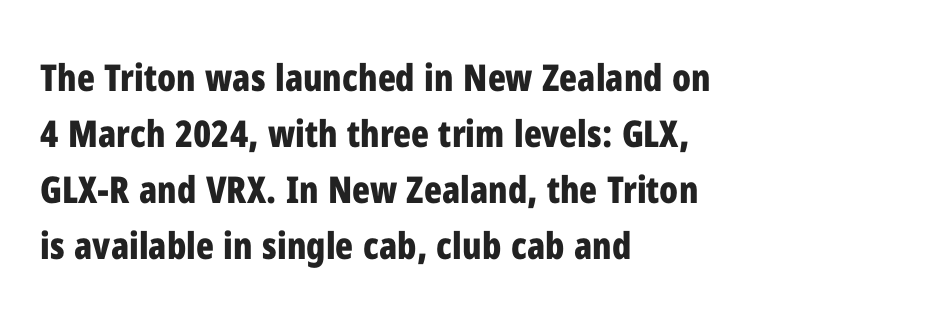
Q: Is the text bold? A: Yes.
Q: Is the text italic (slanted)? A: No, it is upright.
Q: Is the typeface a serif or a sans-serif typeface? A: Sans-serif.
Q: Is the text underlined? A: No.
Q: How is the paragraph aligned? A: Left-aligned.
Q: Is the spacing between letters normal or unusually wide? A: Normal.
Q: Is the spacing between lines tight, normal or loose? A: Normal.
Q: Width (condensed, normal, or wide)? A: Condensed.
Q: Stroke contrast? A: Low.
Q: x-height? A: Medium.
Q: Monospaced? A: No.
